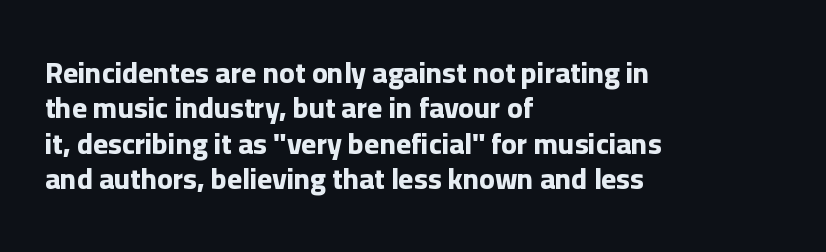
{"serif": "no", "italic": "no", "bold": "yes", "weight": "bold", "width": "normal", "stroke_contrast": "low", "x_height": "medium", "monospaced": "no", "underline": "no", "align": "left", "line_spacing_ratio": 1.22, "letter_spacing": "normal", "letter_spacing_em": 0.0, "glyph_px": 29}
